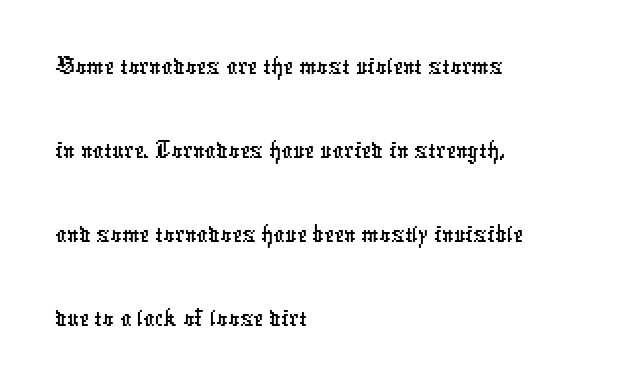
Q: Is the typeface a serif or a sans-serif typeface? A: Sans-serif.
Q: Is the text underlined? A: No.
Q: How is the paragraph aligned? A: Left-aligned.
Q: Is the spacing between letters normal or unusually wide? A: Normal.
Q: Is the spacing between lines tight, normal or loose? A: Normal.
Q: Width (condensed, normal, or wide)? A: Condensed.
Q: Stroke contrast? A: Low.
Q: x-height? A: Medium.
Q: Monospaced? A: No.
